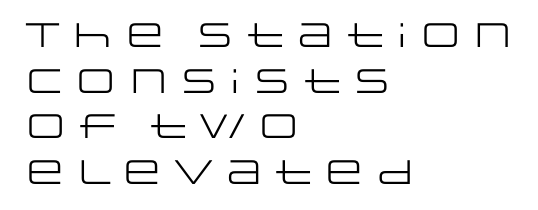
Grotesque or geometric, the face here clearly has no serifs. The horizontal fit of the characters is conventional and even. Character widths vary here, with narrow letters taking less room than wide ones. The area under the type is left untouched. Do the letters lean? They stand straight.
